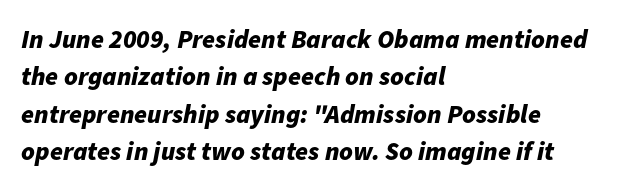
{"italic": "yes", "lean": "right", "slant_degrees": 11, "bold": "yes", "underline": "no", "align": "left", "line_spacing": "normal", "line_spacing_ratio": 1.44, "letter_spacing": "normal", "letter_spacing_em": 0.0, "glyph_px": 26}
